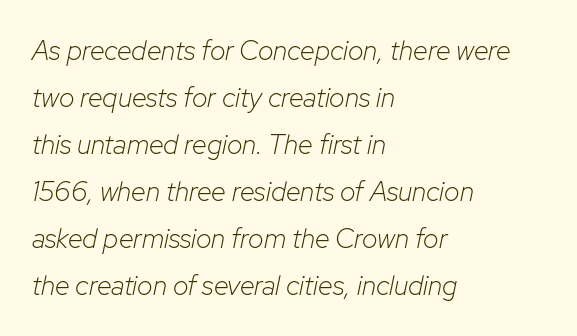
The image shows 27 px text type, italic (leaning right); set left-aligned, line spacing 1.74x, normal letter spacing, not underlined.
